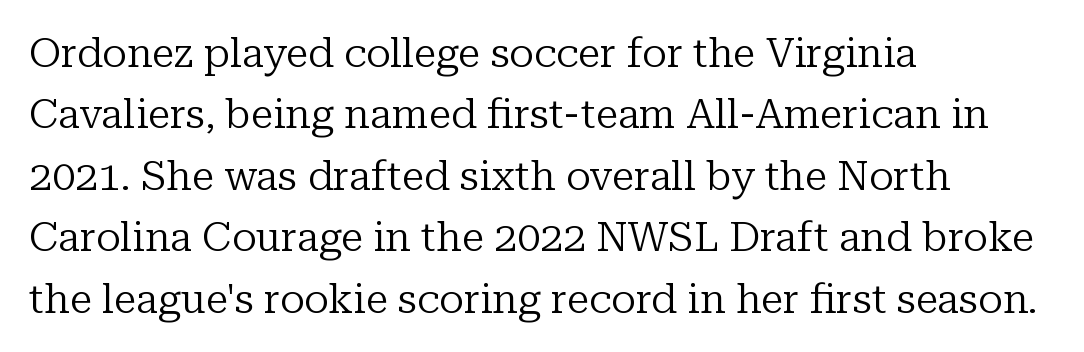
The image shows 41 px regular-weight serif type, upright; set left-aligned, normal line spacing (1.5x), normal letter spacing, not underlined; low stroke contrast and a medium x-height.
